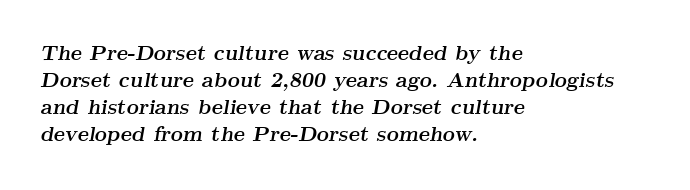
The image shows 21 px bold type, italic (leaning right); set left-aligned, normal line spacing (1.28x), normal letter spacing, not underlined.
